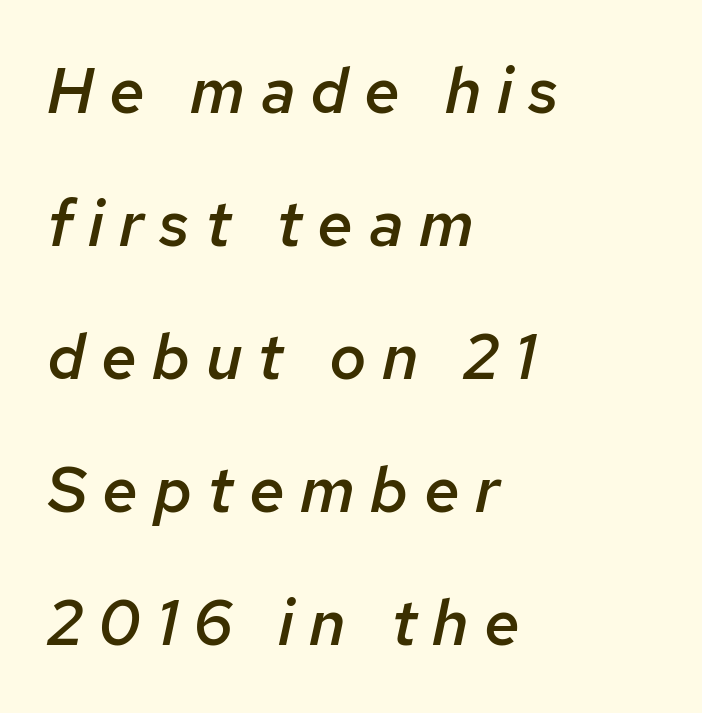
{"italic": "yes", "lean": "right", "slant_degrees": 12, "bold": "semi", "weight": "semibold", "width": "normal", "stroke_contrast": "low", "x_height": "medium", "monospaced": "no", "underline": "no", "align": "left", "line_spacing": "loose", "line_spacing_ratio": 2.08, "letter_spacing": "wide", "letter_spacing_em": 0.24, "glyph_px": 64}
